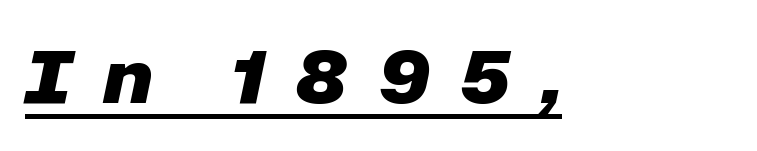
Q: Is the text bold? A: Yes.
Q: Is the text italic (slanted)? A: Yes, it leans right by about 12 degrees.
Q: Is the text underlined? A: Yes.
Q: Is the spacing between letters normal or unusually wide? A: Unusually wide.
Q: Width (condensed, normal, or wide)? A: Normal.
Q: Stroke contrast? A: Low.
Q: x-height? A: Medium.
Q: Monospaced? A: No.
